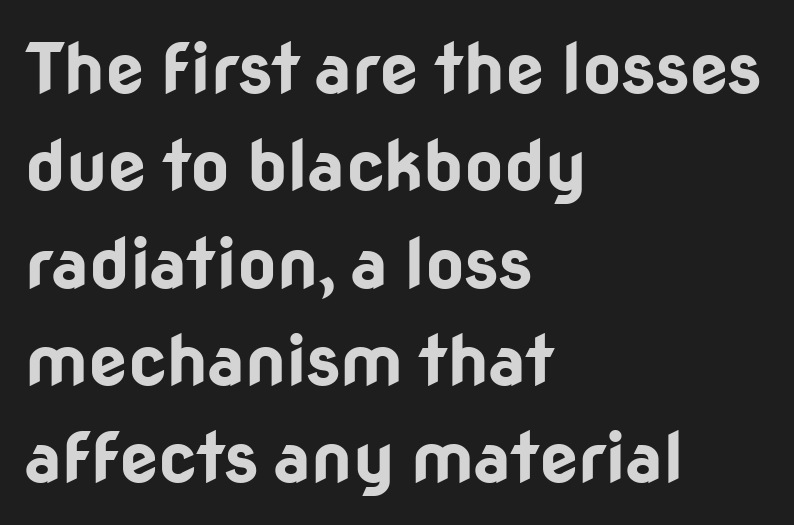
{"serif": "no", "italic": "no", "bold": "yes", "weight": "bold", "width": "normal", "stroke_contrast": "low", "x_height": "medium", "monospaced": "no", "underline": "no", "align": "left", "line_spacing": "normal", "line_spacing_ratio": 1.41, "letter_spacing": "normal", "letter_spacing_em": 0.0, "glyph_px": 69}
